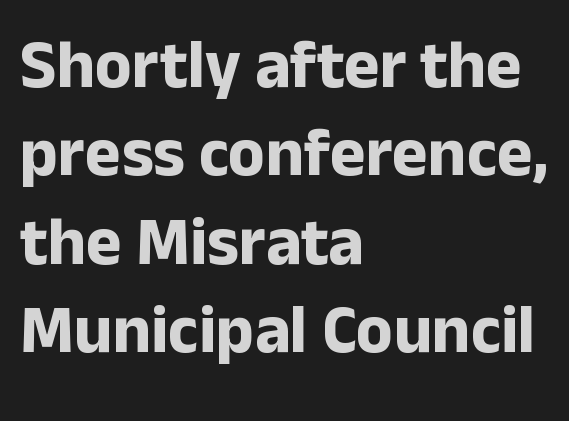
Q: Is the text bold? A: Yes.
Q: Is the text italic (slanted)? A: No, it is upright.
Q: Is the typeface a serif or a sans-serif typeface? A: Sans-serif.
Q: Is the text underlined? A: No.
Q: How is the paragraph aligned? A: Left-aligned.
Q: Is the spacing between letters normal or unusually wide? A: Normal.
Q: Is the spacing between lines tight, normal or loose? A: Normal.
Q: Width (condensed, normal, or wide)? A: Normal.
Q: Stroke contrast? A: Low.
Q: x-height? A: Medium.
Q: Monospaced? A: No.
